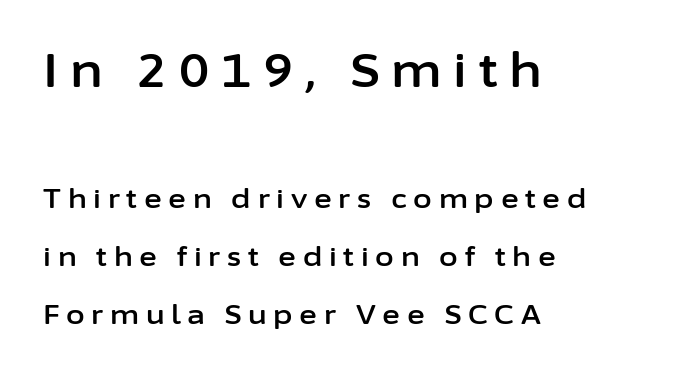
The image shows 47 px sans-serif type, upright; set left-aligned, loose line spacing (2.15x), unusually wide letter spacing (+0.25 em), not underlined; the first (top) block is 1.74x larger; low stroke contrast and a medium x-height.
